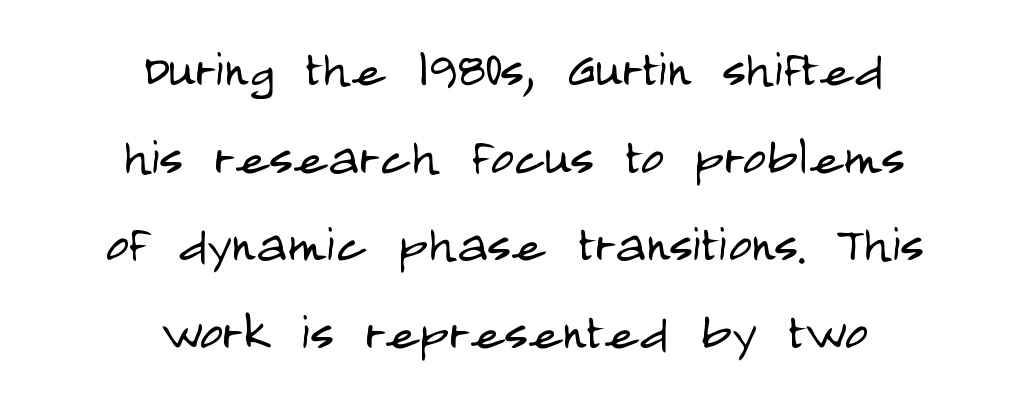
The image shows 64 px light, condensed sans-serif type, upright; set centered, normal line spacing (1.37x), normal letter spacing, not underlined; low stroke contrast and a large x-height.
